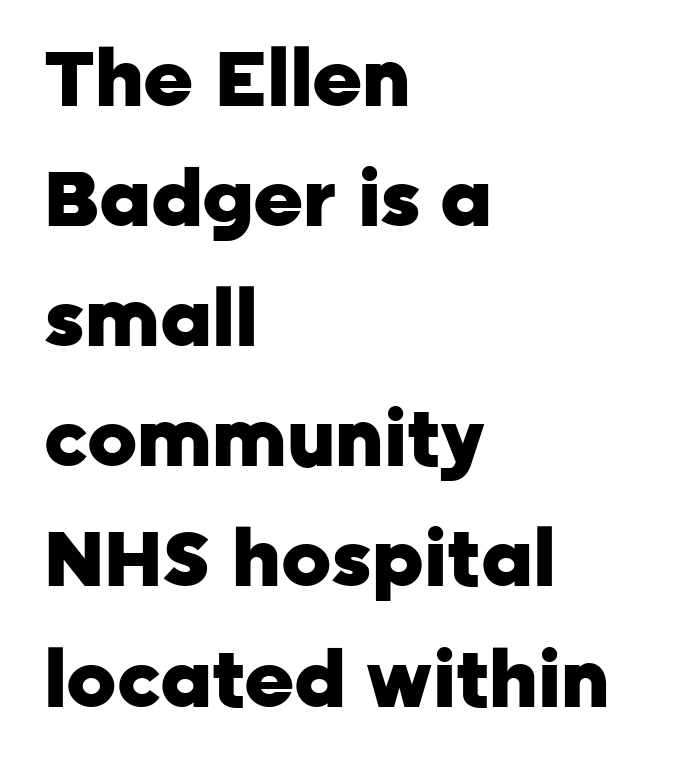
The rows are spaced the way most documents space them. Varying glyph widths throughout — classic text-font behaviour. When letters stand straight like this, we call the style roman or upright. Is this a sans? Yes — the strokes have no serifs. The zone under the glyphs is completely vacant.
